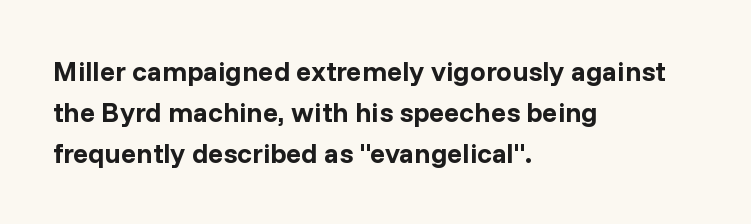
Q: Is the text bold? A: Yes.
Q: Is the text italic (slanted)? A: No, it is upright.
Q: Is the typeface a serif or a sans-serif typeface? A: Sans-serif.
Q: Is the text underlined? A: No.
Q: How is the paragraph aligned? A: Left-aligned.
Q: Is the spacing between letters normal or unusually wide? A: Normal.
Q: Is the spacing between lines tight, normal or loose? A: Normal.
Q: Width (condensed, normal, or wide)? A: Normal.
Q: Stroke contrast? A: Low.
Q: x-height? A: Medium.
Q: Monospaced? A: No.
